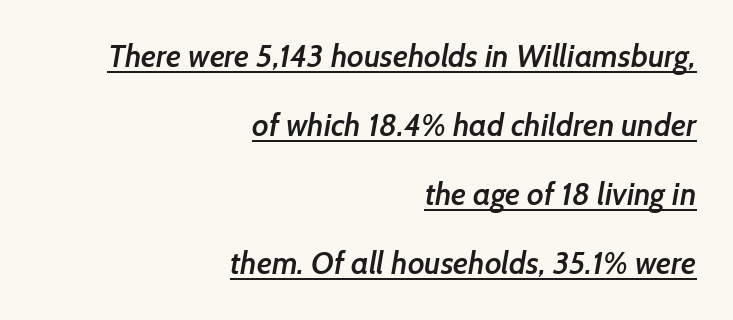
{"serif": "no", "bold": "semi", "weight": "semibold", "width": "normal", "stroke_contrast": "low", "x_height": "medium", "monospaced": "no", "underline": "yes", "align": "right", "line_spacing": "loose", "line_spacing_ratio": 2.23, "letter_spacing": "normal", "letter_spacing_em": 0.0, "glyph_px": 31}
